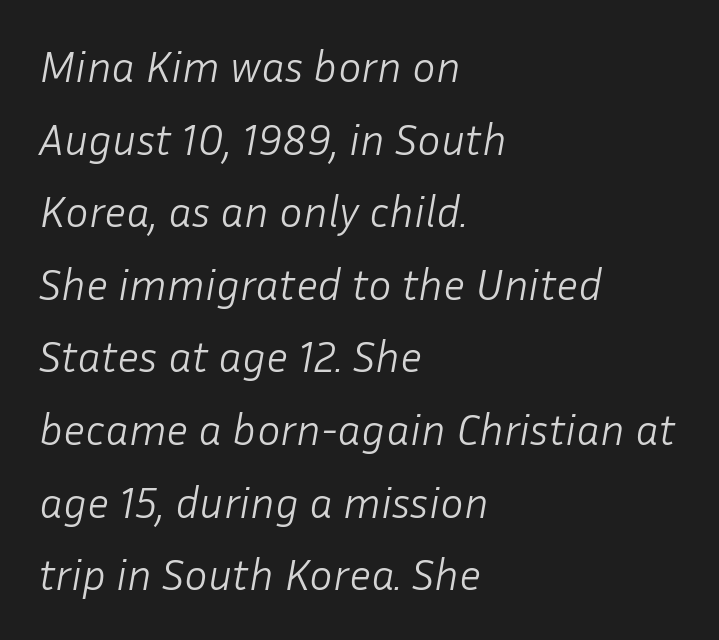
The image shows 44 px light type, italic (leaning right); set left-aligned, normal line spacing (1.65x), normal letter spacing, not underlined; low stroke contrast and a medium x-height.
